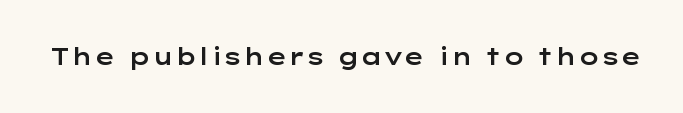
{"italic": "no", "underline": "no", "letter_spacing": "normal", "letter_spacing_em": 0.0, "glyph_px": 23}
